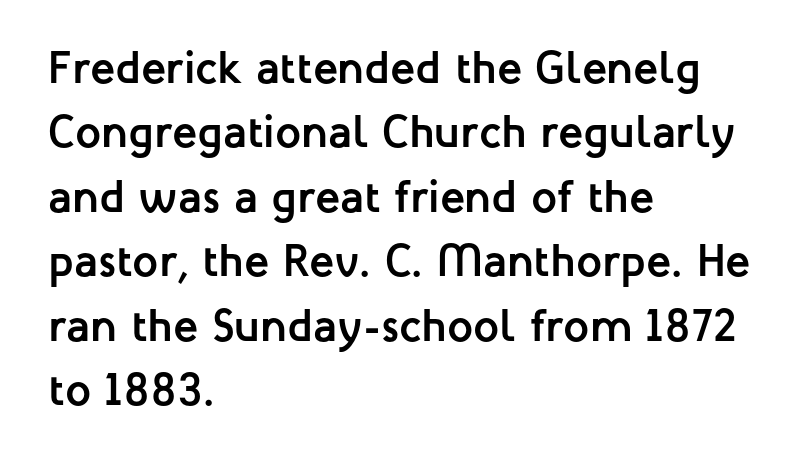
Q: Is the text bold? A: Yes.
Q: Is the text italic (slanted)? A: No, it is upright.
Q: Is the typeface a serif or a sans-serif typeface? A: Sans-serif.
Q: Is the text underlined? A: No.
Q: How is the paragraph aligned? A: Left-aligned.
Q: Is the spacing between letters normal or unusually wide? A: Normal.
Q: Is the spacing between lines tight, normal or loose? A: Normal.
Q: Width (condensed, normal, or wide)? A: Normal.
Q: Stroke contrast? A: Low.
Q: x-height? A: Medium.
Q: Monospaced? A: No.
